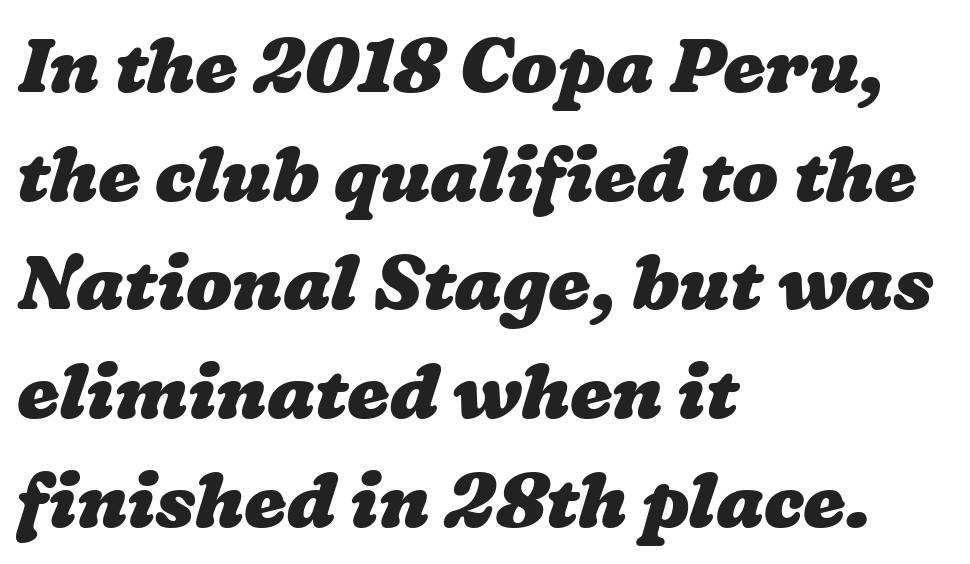
Q: Is the text bold? A: Yes.
Q: Is the text underlined? A: No.
Q: How is the paragraph aligned? A: Left-aligned.
Q: Is the spacing between letters normal or unusually wide? A: Normal.
Q: Is the spacing between lines tight, normal or loose? A: Normal.
Q: Width (condensed, normal, or wide)? A: Wide.
Q: Stroke contrast? A: Low.
Q: x-height? A: Medium.
Q: Monospaced? A: No.
